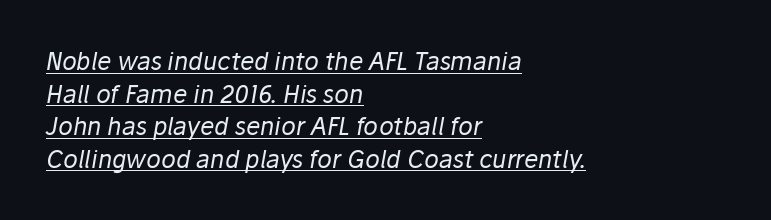
{"italic": "yes", "lean": "right", "slant_degrees": 10, "bold": "no", "underline": "yes", "align": "left", "line_spacing": "normal", "line_spacing_ratio": 1.36, "letter_spacing": "normal", "letter_spacing_em": 0.0, "glyph_px": 24}
